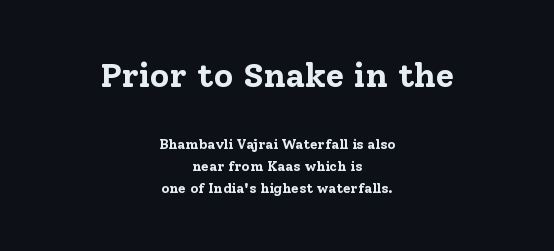
Q: Is the text bold? A: Yes.
Q: Is the text italic (slanted)? A: No, it is upright.
Q: Is the typeface a serif or a sans-serif typeface? A: Serif.
Q: Is the text underlined? A: No.
Q: How is the paragraph aligned? A: Centered.
Q: Is the spacing between letters normal or unusually wide? A: Normal.
Q: Is the spacing between lines tight, normal or loose? A: Normal.
Q: Which block of text is set in a larger size, the first (top) or the second (bottom)? A: The first (top) one.
Q: Width (condensed, normal, or wide)? A: Normal.
Q: Stroke contrast? A: Low.
Q: x-height? A: Medium.
Q: Monospaced? A: No.
